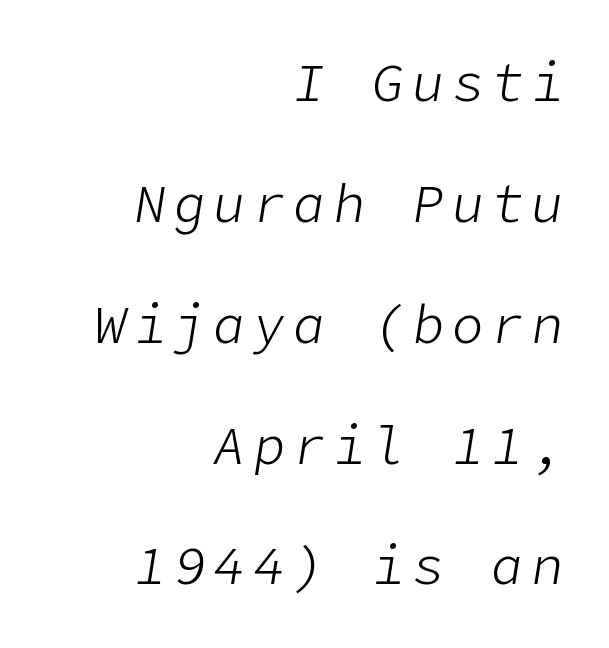
The image shows 53 px light type, italic (leaning right); set right-aligned, loose line spacing (2.28x), not underlined; low stroke contrast and a medium x-height.
